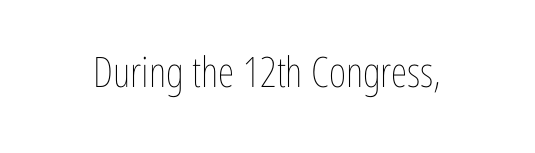
Q: Is the text bold? A: No.
Q: Is the text italic (slanted)? A: No, it is upright.
Q: Is the text underlined? A: No.
Q: Is the spacing between letters normal or unusually wide? A: Normal.
Q: Width (condensed, normal, or wide)? A: Condensed.
Q: Stroke contrast? A: Low.
Q: x-height? A: Medium.
Q: Monospaced? A: No.
